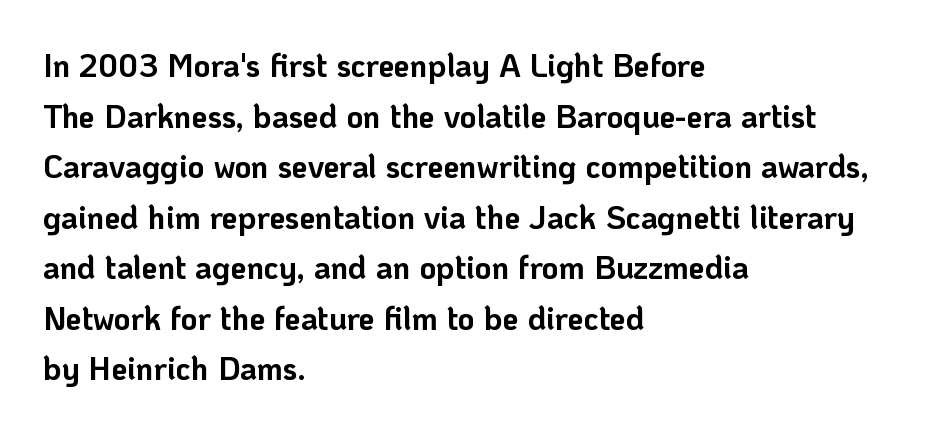
{"serif": "no", "italic": "no", "bold": "yes", "weight": "bold", "width": "normal", "stroke_contrast": "low", "x_height": "medium", "monospaced": "no", "underline": "no", "align": "left", "line_spacing": "normal", "line_spacing_ratio": 1.58, "letter_spacing": "normal", "letter_spacing_em": 0.0, "glyph_px": 32}
